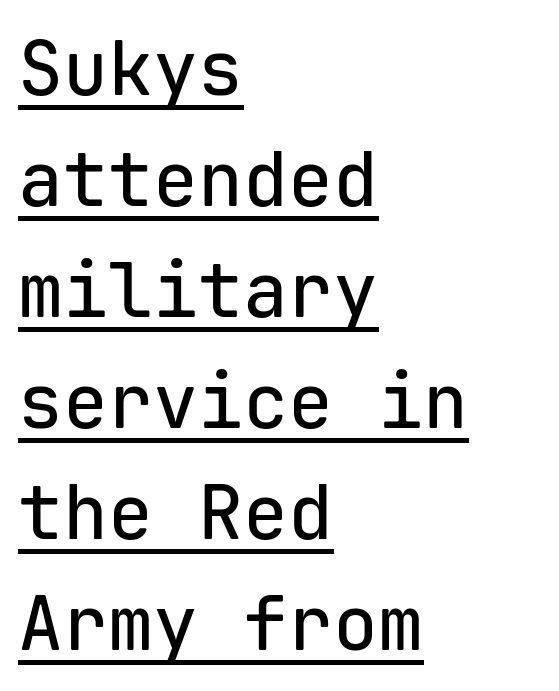
This sample uses plain, unmodified letter spacing. This is roman type, the default non-slanted kind. The space between consecutive lines is moderate. Nope, no serifs anywhere on these letters. Each line of the rendering has a horizontal stroke beneath the glyphs. Is this a fixed-width face? Yes — each glyph sits in an identical cell.
